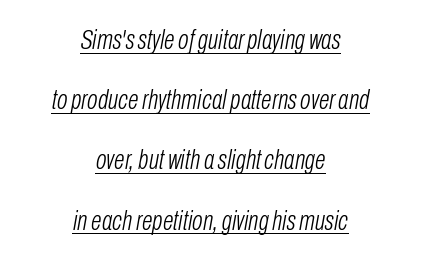
{"italic": "yes", "lean": "right", "slant_degrees": 10, "bold": "no", "weight": "light", "width": "condensed", "stroke_contrast": "low", "x_height": "medium", "monospaced": "no", "underline": "yes", "align": "center", "line_spacing": "loose", "line_spacing_ratio": 2.15, "letter_spacing": "normal", "letter_spacing_em": 0.0, "glyph_px": 28}
